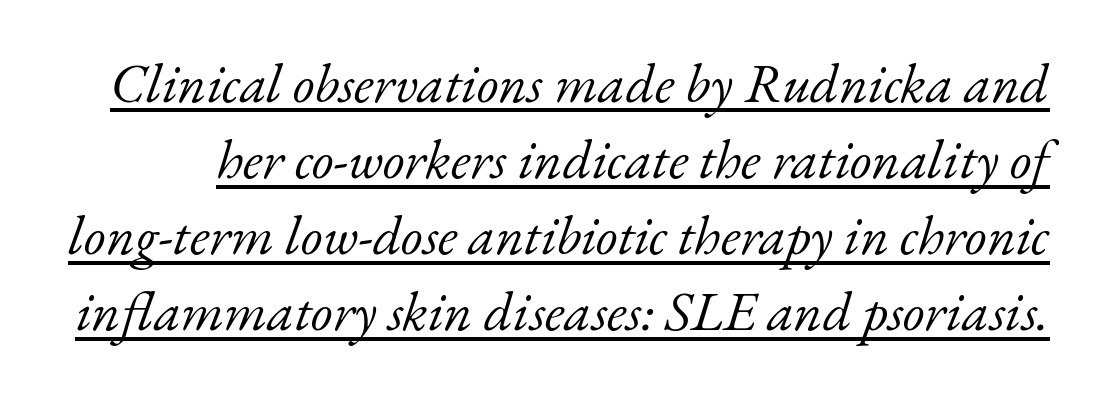
Q: Is the text bold? A: No.
Q: Is the text italic (slanted)? A: Yes, it leans right by about 17 degrees.
Q: Is the typeface a serif or a sans-serif typeface? A: Serif.
Q: Is the text underlined? A: Yes.
Q: Is the spacing between letters normal or unusually wide? A: Normal.
Q: Is the spacing between lines tight, normal or loose? A: Normal.
Q: Width (condensed, normal, or wide)? A: Normal.
Q: Stroke contrast? A: Low.
Q: x-height? A: Small.
Q: Monospaced? A: No.
